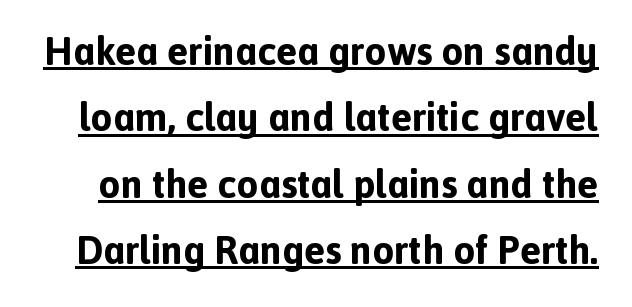
The image shows 39 px bold sans-serif type, upright; set normal line spacing (1.7x), normal letter spacing, underlined; a medium x-height.
